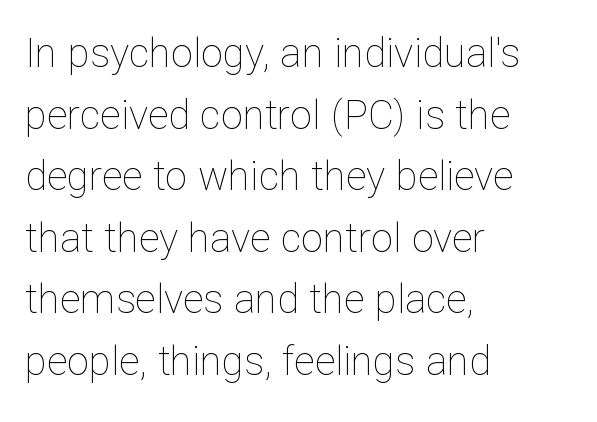
Q: Is the text bold? A: No.
Q: Is the text italic (slanted)? A: No, it is upright.
Q: Is the text underlined? A: No.
Q: How is the paragraph aligned? A: Left-aligned.
Q: Is the spacing between letters normal or unusually wide? A: Normal.
Q: Is the spacing between lines tight, normal or loose? A: Normal.
Q: Width (condensed, normal, or wide)? A: Normal.
Q: Stroke contrast? A: Low.
Q: x-height? A: Medium.
Q: Monospaced? A: No.
